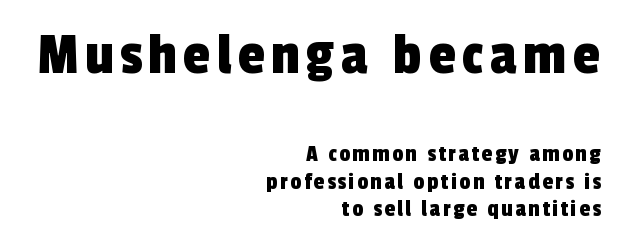
The image shows 61 px condensed sans-serif type; set right-aligned, tight line spacing (1.14x), not underlined; the first (top) block is 2.54x larger; a medium x-height.
